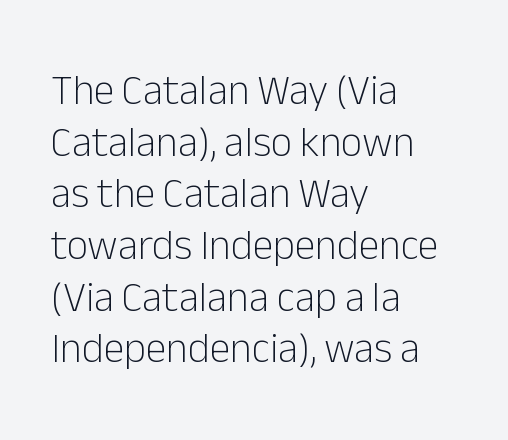
{"serif": "no", "italic": "no", "bold": "no", "weight": "light", "width": "normal", "stroke_contrast": "low", "x_height": "medium", "monospaced": "no", "underline": "no", "align": "left", "line_spacing_ratio": 1.23, "letter_spacing": "normal", "letter_spacing_em": 0.0, "glyph_px": 42}
